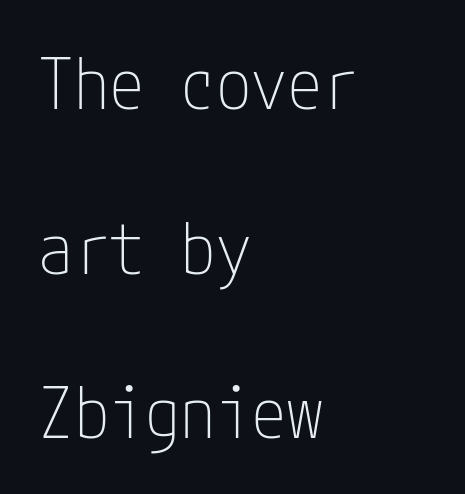
{"serif": "no", "italic": "no", "bold": "no", "weight": "thin", "width": "condensed", "stroke_contrast": "low", "x_height": "medium", "underline": "no", "align": "left", "line_spacing": "loose", "line_spacing_ratio": 2.32, "letter_spacing": "normal", "letter_spacing_em": 0.0, "glyph_px": 71}
